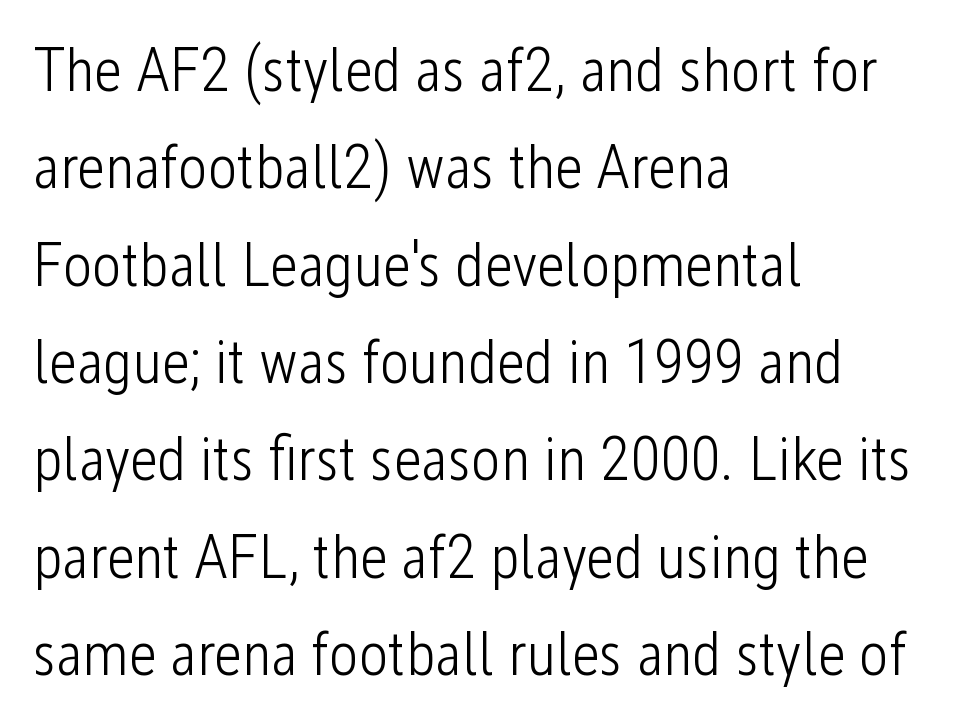
{"serif": "no", "italic": "no", "bold": "no", "weight": "light", "width": "condensed", "stroke_contrast": "low", "x_height": "medium", "monospaced": "no", "underline": "no", "align": "left", "line_spacing": "normal", "line_spacing_ratio": 1.57, "letter_spacing": "normal", "letter_spacing_em": 0.0, "glyph_px": 62}
